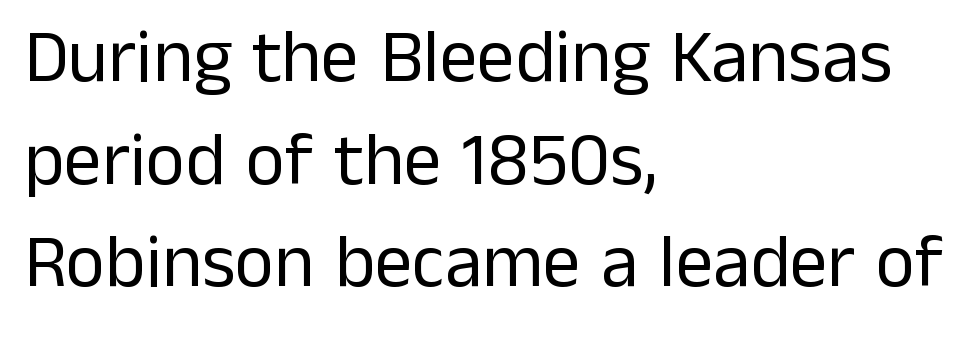
Q: Is the text bold? A: No.
Q: Is the text italic (slanted)? A: No, it is upright.
Q: Is the typeface a serif or a sans-serif typeface? A: Sans-serif.
Q: Is the text underlined? A: No.
Q: How is the paragraph aligned? A: Left-aligned.
Q: Is the spacing between letters normal or unusually wide? A: Normal.
Q: Is the spacing between lines tight, normal or loose? A: Normal.
Q: Width (condensed, normal, or wide)? A: Normal.
Q: Stroke contrast? A: Low.
Q: x-height? A: Medium.
Q: Monospaced? A: No.
